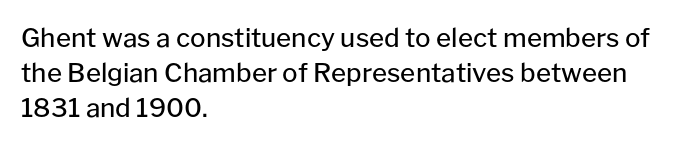
Q: Is the text bold? A: No.
Q: Is the text italic (slanted)? A: No, it is upright.
Q: Is the text underlined? A: No.
Q: How is the paragraph aligned? A: Left-aligned.
Q: Is the spacing between letters normal or unusually wide? A: Normal.
Q: Is the spacing between lines tight, normal or loose? A: Normal.
